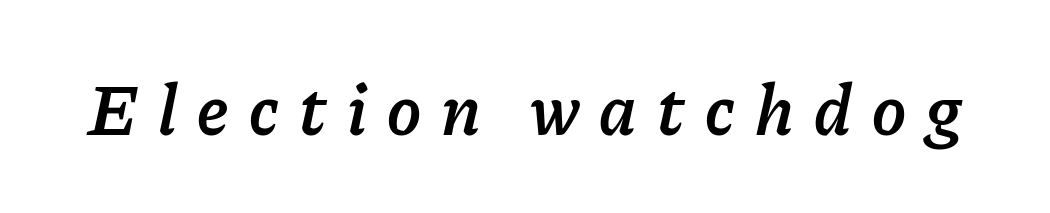
Q: Is the text bold? A: Semi-bold.
Q: Is the text italic (slanted)? A: Yes, it leans right by about 11 degrees.
Q: Is the text underlined? A: No.
Q: Is the spacing between letters normal or unusually wide? A: Unusually wide.
Q: Width (condensed, normal, or wide)? A: Normal.
Q: Stroke contrast? A: Low.
Q: x-height? A: Medium.
Q: Monospaced? A: No.
